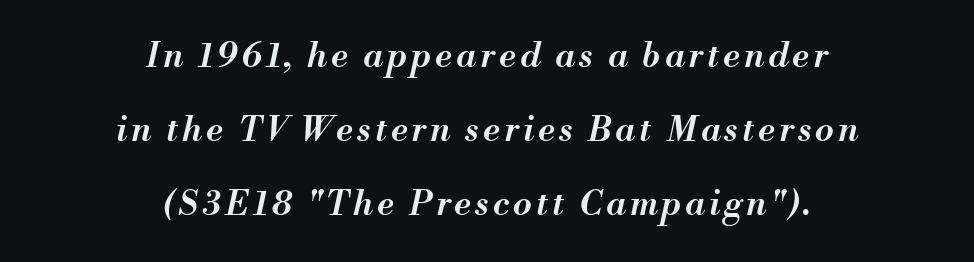
Q: Is the text bold? A: Semi-bold.
Q: Is the text italic (slanted)? A: Yes, it leans right by about 13 degrees.
Q: Is the text underlined? A: No.
Q: How is the paragraph aligned? A: Centered.
Q: Is the spacing between lines tight, normal or loose? A: Loose.
Q: Width (condensed, normal, or wide)? A: Normal.
Q: Stroke contrast? A: Medium.
Q: x-height? A: Small.
Q: Monospaced? A: No.
